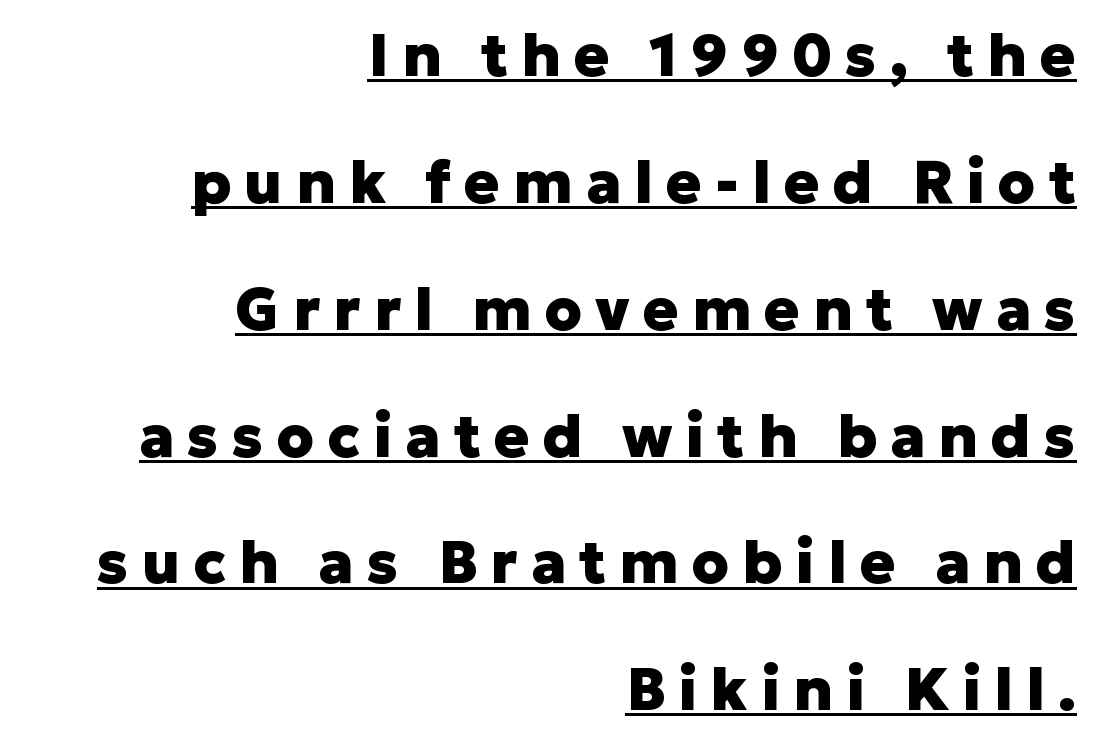
Thick stems and heavy bowls — unmistakably bold. Ordinary non-slanted type is in use. Is this a fixed-width face? No — the glyphs have proportional, varying widths. A typesetter would call this heavily tracked-out type. This sample uses a sans-serif face. The rendered words wear a rule along their underside.
